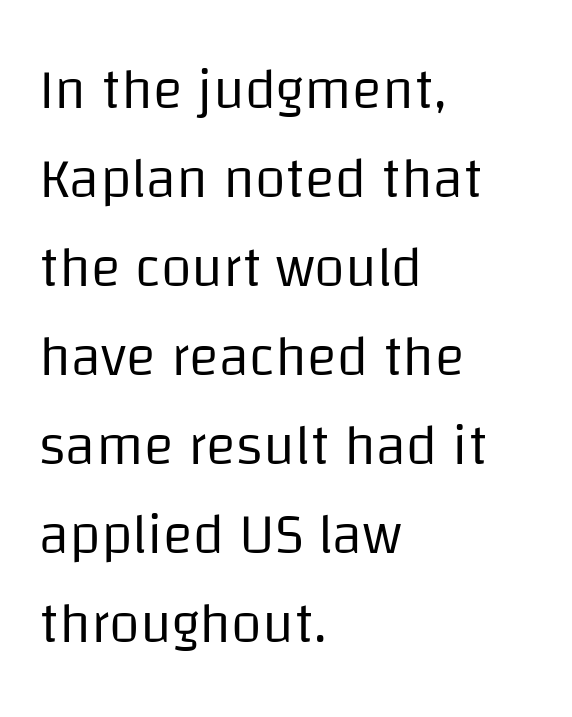
The image shows 56 px regular-weight sans-serif type, upright; set left-aligned, normal line spacing (1.59x), normal letter spacing, not underlined; low stroke contrast and a large x-height.
